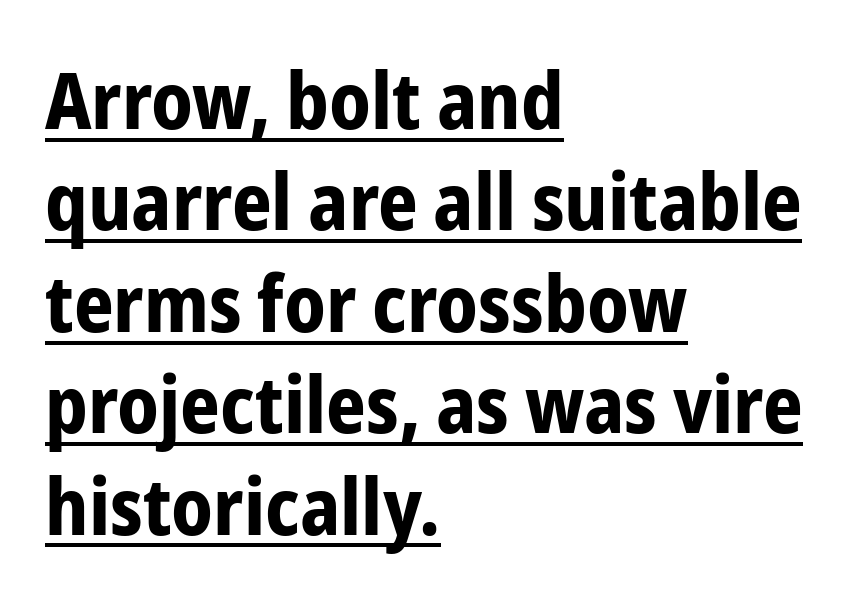
Letter spacing: default. Character widths vary here, with narrow letters taking less room than wide ones. The text block is weighted toward the left margin, trailing off unevenly rightward. No italicization has been applied; the sample stays upright.
